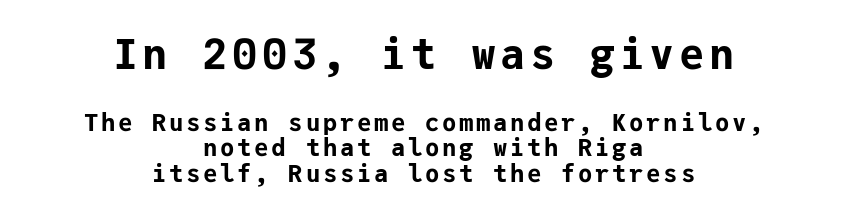
Students, this is bold: see how much ink each stroke carries. This sample has the even, mechanical cadence of fixed-width lettering. Reading down the column, the eye jumps only a short way to each next line. Alignment: centered. The initial chunk of copy outweighs the following chunk in type size. Letterform terminals end flat and unadorned throughout the passage.
